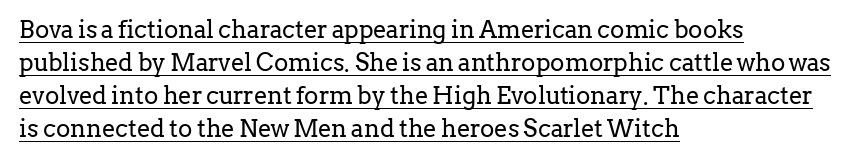
Q: Is the text bold? A: No.
Q: Is the text italic (slanted)? A: No, it is upright.
Q: Is the text underlined? A: Yes.
Q: How is the paragraph aligned? A: Left-aligned.
Q: Is the spacing between letters normal or unusually wide? A: Normal.
Q: Is the spacing between lines tight, normal or loose? A: Normal.
